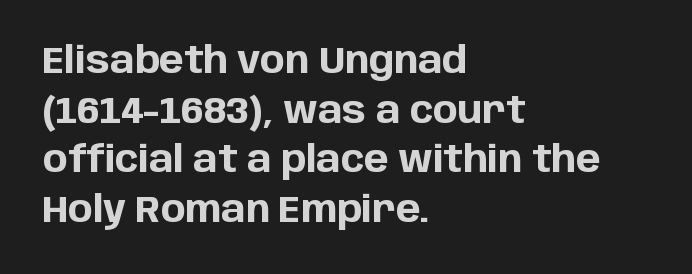
Q: Is the text bold? A: Yes.
Q: Is the text italic (slanted)? A: No, it is upright.
Q: Is the typeface a serif or a sans-serif typeface? A: Sans-serif.
Q: Is the text underlined? A: No.
Q: How is the paragraph aligned? A: Left-aligned.
Q: Is the spacing between letters normal or unusually wide? A: Normal.
Q: Is the spacing between lines tight, normal or loose? A: Normal.
Q: Width (condensed, normal, or wide)? A: Normal.
Q: Stroke contrast? A: Low.
Q: x-height? A: Large.
Q: Monospaced? A: No.
